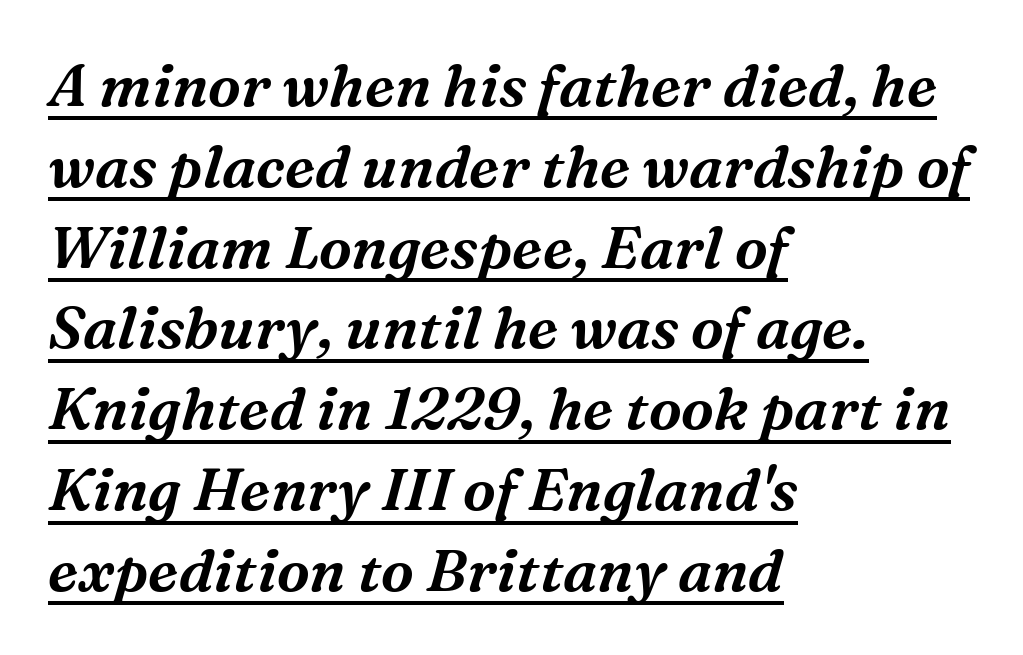
Q: Is the text italic (slanted)? A: Yes, it leans right by about 16 degrees.
Q: Is the typeface a serif or a sans-serif typeface? A: Serif.
Q: Is the text underlined? A: Yes.
Q: How is the paragraph aligned? A: Left-aligned.
Q: Is the spacing between letters normal or unusually wide? A: Normal.
Q: Is the spacing between lines tight, normal or loose? A: Normal.
Q: Width (condensed, normal, or wide)? A: Normal.
Q: Stroke contrast? A: Medium.
Q: x-height? A: Medium.
Q: Monospaced? A: No.
